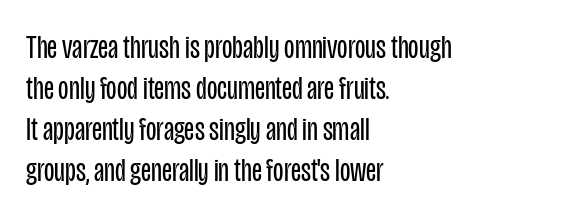
Q: Is the text bold? A: No.
Q: Is the text italic (slanted)? A: No, it is upright.
Q: Is the typeface a serif or a sans-serif typeface? A: Sans-serif.
Q: Is the text underlined? A: No.
Q: How is the paragraph aligned? A: Left-aligned.
Q: Is the spacing between letters normal or unusually wide? A: Normal.
Q: Width (condensed, normal, or wide)? A: Condensed.
Q: Stroke contrast? A: Low.
Q: x-height? A: Large.
Q: Monospaced? A: No.
